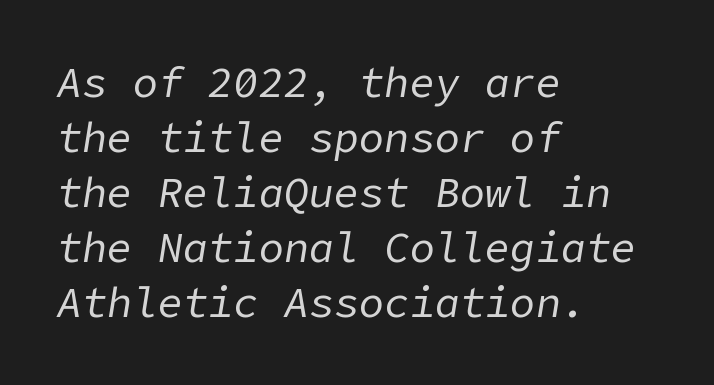
Words float on clear page, feet unadorned. One glance says typical: line gaps are just what's usual. The paragraph has a hard left edge and a soft right edge. Weight: regular or lighter. The passage shown leans; its letterforms are oblique. Standard letterfit; no display-style spreading of the glyphs.
